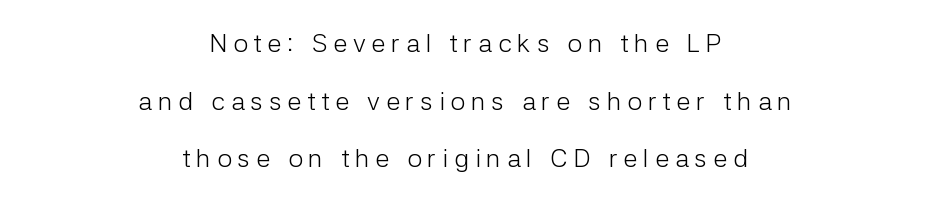
Q: Is the text bold? A: No.
Q: Is the text italic (slanted)? A: No, it is upright.
Q: Is the text underlined? A: No.
Q: How is the paragraph aligned? A: Centered.
Q: Is the spacing between letters normal or unusually wide? A: Unusually wide.
Q: Is the spacing between lines tight, normal or loose? A: Loose.
